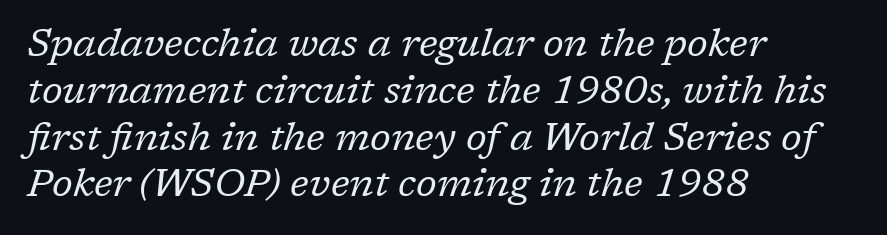
The image shows 39 px regular-weight serif type, italic (leaning right); set left-aligned, line spacing 1.2x, normal letter spacing, not underlined; low stroke contrast and a medium x-height.
